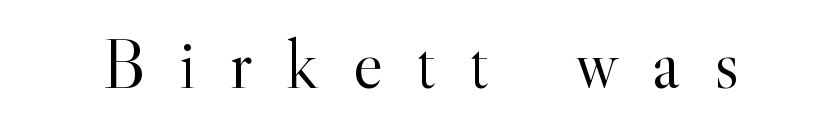
No heavy texture on the line: the type isn't bold. Italic: no, the glyphs are upright roman. The passage shown is not underscored anywhere. The letters carry serifs — small finishing strokes at the ends of their stems. The letterforms stand isolated, each surrounded by extra space. Looks like regular typesetting: each glyph gets only the width it needs.
